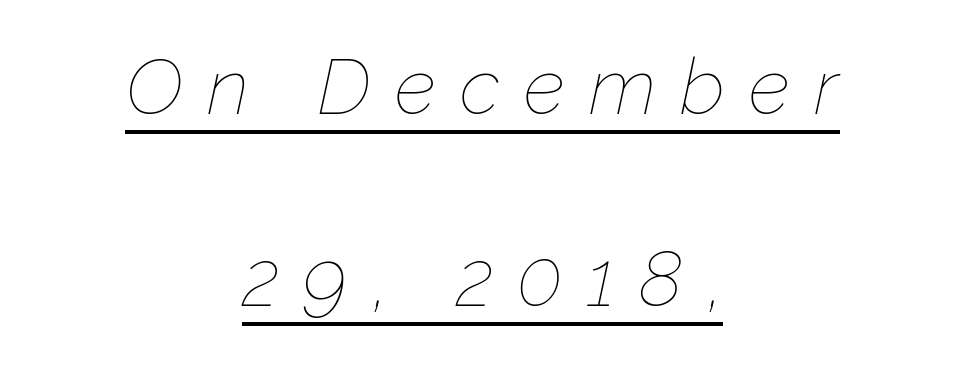
Q: Is the text bold? A: No.
Q: Is the text italic (slanted)? A: Yes, it leans right by about 12 degrees.
Q: Is the text underlined? A: Yes.
Q: How is the paragraph aligned? A: Centered.
Q: Is the spacing between letters normal or unusually wide? A: Unusually wide.
Q: Is the spacing between lines tight, normal or loose? A: Loose.
Q: Width (condensed, normal, or wide)? A: Normal.
Q: Stroke contrast? A: Low.
Q: x-height? A: Medium.
Q: Monospaced? A: No.
